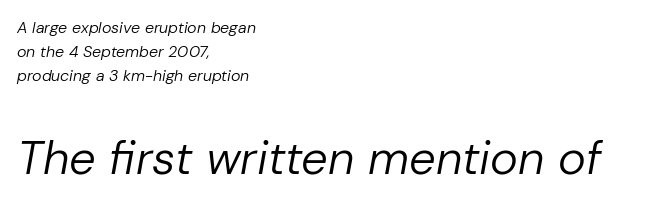
{"italic": "yes", "lean": "right", "slant_degrees": 10, "bold": "no", "weight": "regular", "width": "normal", "stroke_contrast": "low", "x_height": "medium", "monospaced": "no", "underline": "no", "align": "left", "line_spacing": "normal", "line_spacing_ratio": 1.5, "letter_spacing": "normal", "letter_spacing_em": 0.0, "larger_block": "second", "size_ratio": 2.94, "glyph_px": 47}
